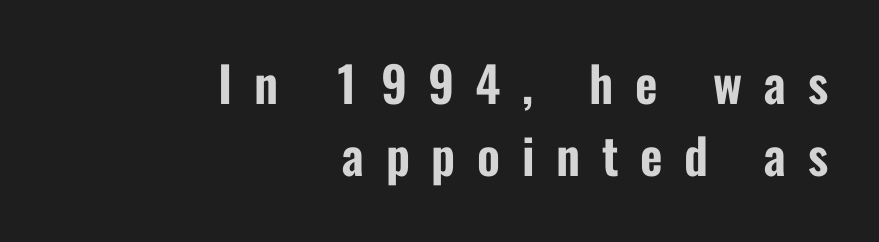
What's the leading like? Ordinary, nothing unusual. Characters follow at a spacing far wider than the type designer built in. These lines were composed using upright roman letters. Casual observation: everything's shoved over to the right.
